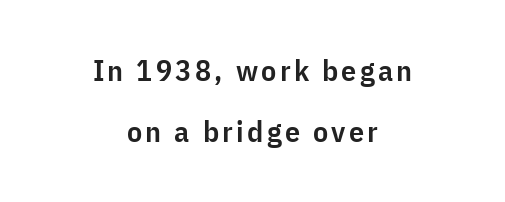
{"serif": "no", "italic": "no", "bold": "semi", "weight": "semibold", "width": "condensed", "stroke_contrast": "low", "x_height": "medium", "monospaced": "no", "underline": "no", "align": "center", "line_spacing": "loose", "line_spacing_ratio": 2.05, "glyph_px": 30}
